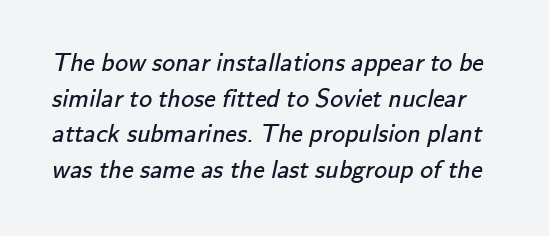
Q: Is the text bold? A: No.
Q: Is the text underlined? A: No.
Q: Is the spacing between letters normal or unusually wide? A: Normal.
Q: Is the spacing between lines tight, normal or loose? A: Normal.
